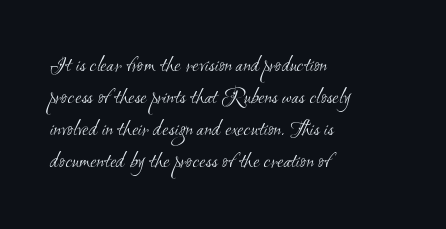
Q: Is the text bold? A: No.
Q: Is the text underlined? A: No.
Q: How is the paragraph aligned? A: Left-aligned.
Q: Is the spacing between letters normal or unusually wide? A: Normal.
Q: Is the spacing between lines tight, normal or loose? A: Normal.
